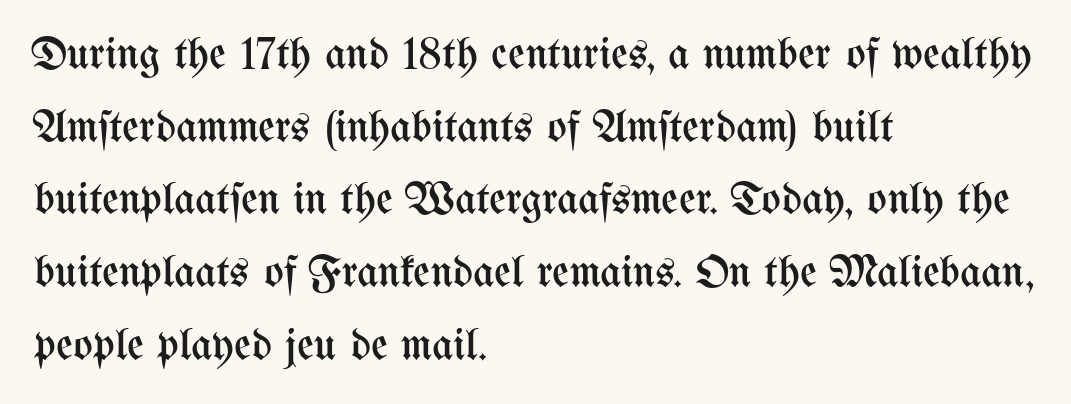
Q: Is the text bold? A: No.
Q: Is the text italic (slanted)? A: No, it is upright.
Q: Is the text underlined? A: No.
Q: How is the paragraph aligned? A: Left-aligned.
Q: Is the spacing between letters normal or unusually wide? A: Normal.
Q: Is the spacing between lines tight, normal or loose? A: Normal.
Q: Width (condensed, normal, or wide)? A: Condensed.
Q: Stroke contrast? A: Medium.
Q: x-height? A: Medium.
Q: Monospaced? A: No.
